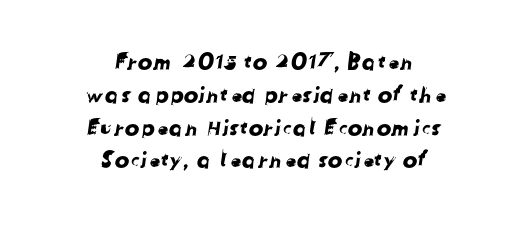
The image shows 22 px text type; set centered, normal line spacing (1.49x), normal letter spacing, not underlined.
